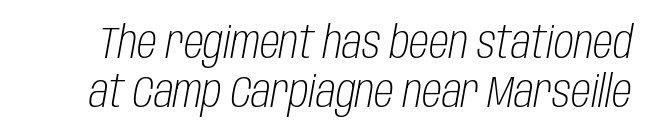
{"italic": "yes", "lean": "right", "slant_degrees": 10, "bold": "no", "weight": "light", "width": "condensed", "stroke_contrast": "low", "x_height": "large", "monospaced": "no", "underline": "no", "line_spacing": "tight", "line_spacing_ratio": 1.08, "letter_spacing": "normal", "letter_spacing_em": 0.0, "glyph_px": 45}
